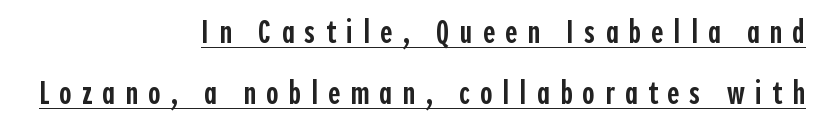
{"serif": "no", "italic": "no", "bold": "semi", "weight": "semibold", "width": "condensed", "x_height": "medium", "monospaced": "no", "underline": "yes", "align": "right", "line_spacing_ratio": 1.86, "letter_spacing": "wide", "letter_spacing_em": 0.31, "glyph_px": 33}
